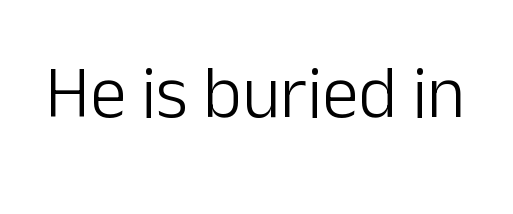
The image shows 73 px light sans-serif type, upright; set normal letter spacing, not underlined; low stroke contrast and a medium x-height.
